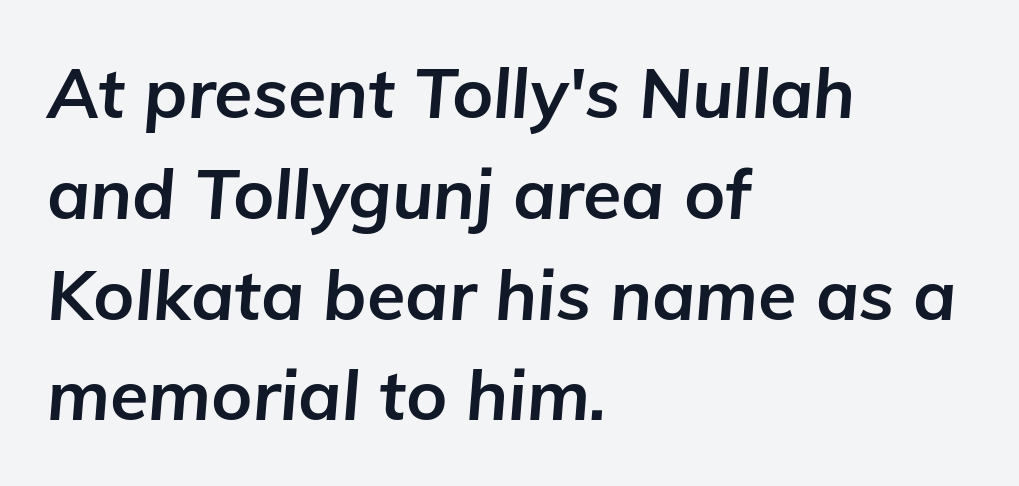
The image shows 70 px bold type, italic (leaning right); set left-aligned, normal line spacing (1.44x), normal letter spacing, not underlined; low stroke contrast and a medium x-height.
